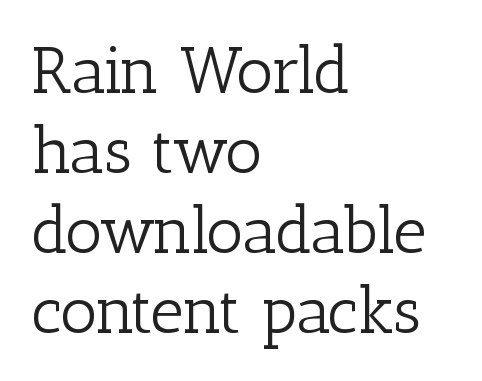
Q: Is the text bold? A: No.
Q: Is the text italic (slanted)? A: No, it is upright.
Q: Is the typeface a serif or a sans-serif typeface? A: Serif.
Q: Is the text underlined? A: No.
Q: How is the paragraph aligned? A: Left-aligned.
Q: Is the spacing between letters normal or unusually wide? A: Normal.
Q: Width (condensed, normal, or wide)? A: Normal.
Q: Stroke contrast? A: Low.
Q: x-height? A: Medium.
Q: Monospaced? A: No.
